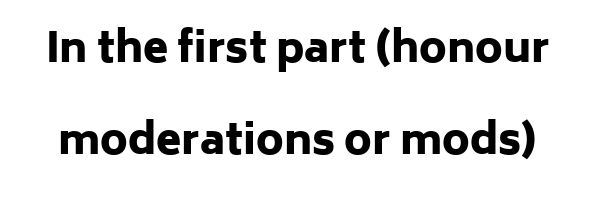
The image shows 41 px heavy sans-serif type, upright; set loose line spacing (2.24x), normal letter spacing, not underlined; low stroke contrast and a medium x-height.
